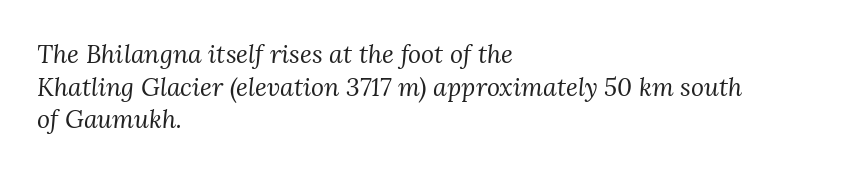
Q: Is the text bold? A: No.
Q: Is the text italic (slanted)? A: Yes, it leans right by about 3 degrees.
Q: Is the text underlined? A: No.
Q: How is the paragraph aligned? A: Left-aligned.
Q: Is the spacing between letters normal or unusually wide? A: Normal.
Q: Is the spacing between lines tight, normal or loose? A: Normal.
